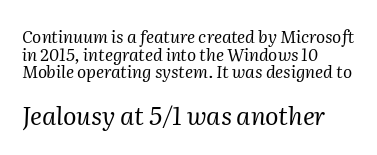
The image shows 25 px text type, italic (leaning right); set left-aligned, tight line spacing (1.03x), normal letter spacing, not underlined; the second (bottom) block is 1.47x larger.
